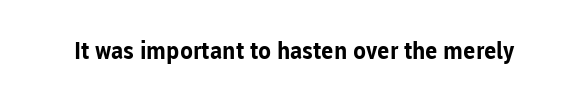
Q: Is the text bold? A: Yes.
Q: Is the text italic (slanted)? A: No, it is upright.
Q: Is the text underlined? A: No.
Q: Is the spacing between letters normal or unusually wide? A: Normal.
